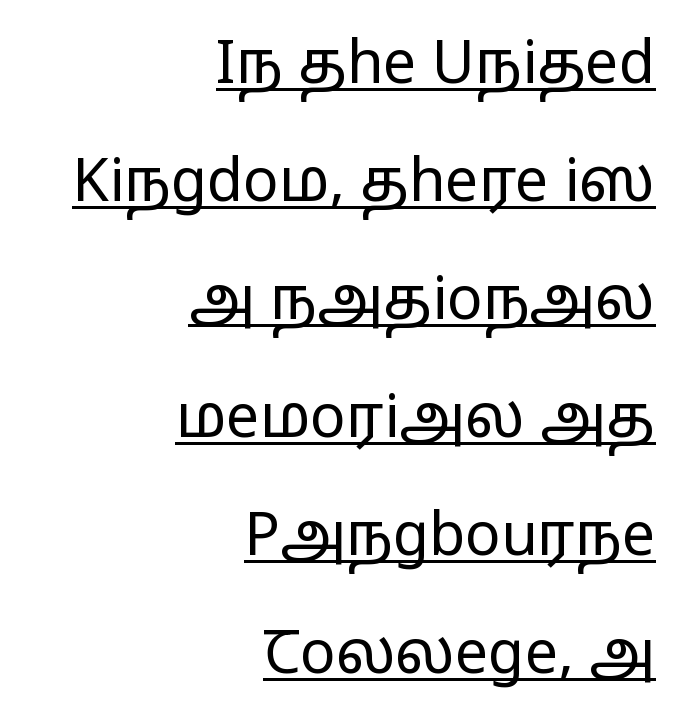
The sample's only ornament is a line tracing under the words. Every row of glyphs terminates at an identical x-position on the right. Observe the ordinary spacing: letters are neighbours, not strangers. Quick note: interline space is abundant. Stroke mass is kept to a normal reading level or below. The type family on display is of the sans-serif kind.
